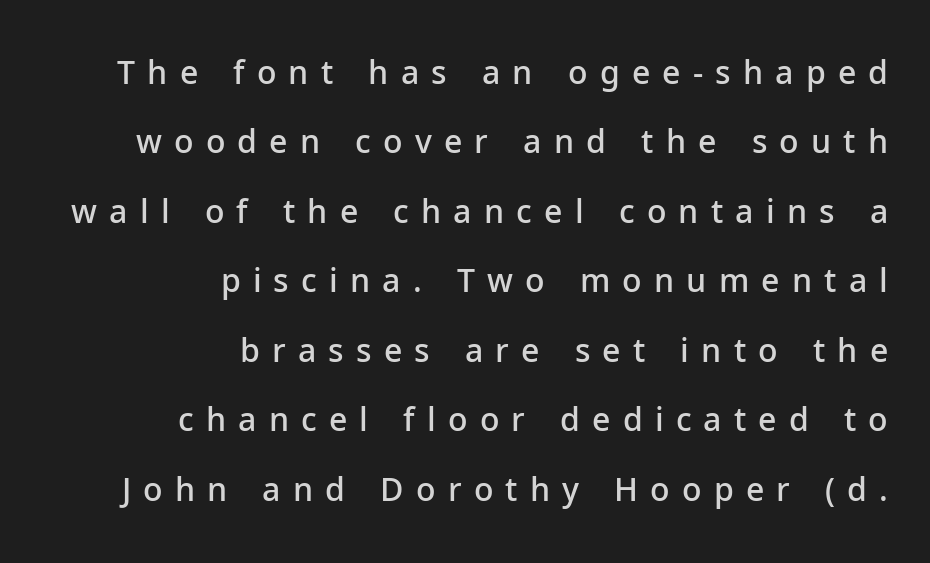
{"serif": "no", "italic": "no", "bold": "semi", "weight": "semibold", "width": "normal", "stroke_contrast": "low", "x_height": "medium", "monospaced": "no", "underline": "no", "align": "right", "line_spacing": "loose", "line_spacing_ratio": 2.17, "letter_spacing": "wide", "letter_spacing_em": 0.38, "glyph_px": 32}
